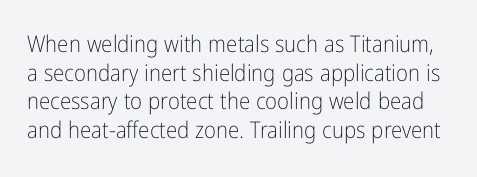
The image shows 23 px text type, upright; set normal line spacing (1.25x), normal letter spacing, not underlined.
